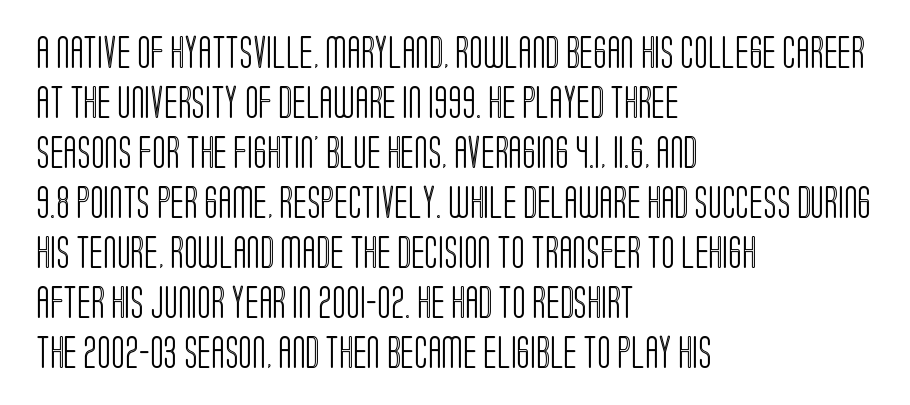
Rendered with straight, roman letterforms. The type is set solid horizontally, with unmodified tracking. Vertically, the passage feels balanced, rows spaced as you'd expect. A clean baseline with only descenders dipping below it. Note the varied advance widths — an 'i' is clearly narrower than an 'm'.
